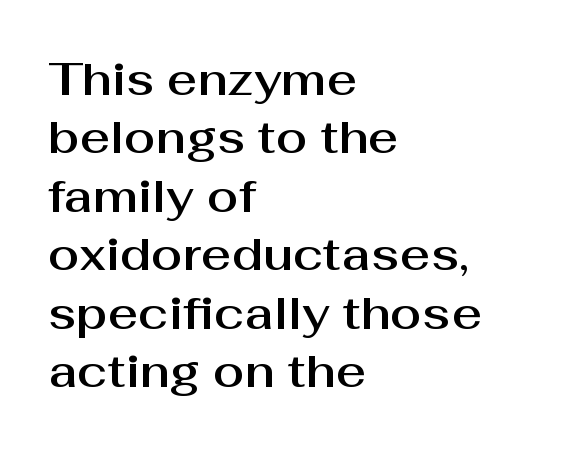
The image shows 46 px sans-serif type, upright; set left-aligned, normal line spacing (1.27x), normal letter spacing, not underlined; medium stroke contrast and a medium x-height.
